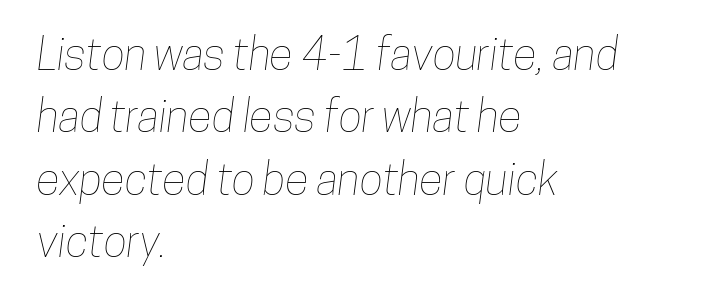
Q: Is the text underlined? A: No.
Q: How is the paragraph aligned? A: Left-aligned.
Q: Is the spacing between letters normal or unusually wide? A: Normal.
Q: Is the spacing between lines tight, normal or loose? A: Normal.
Q: Width (condensed, normal, or wide)? A: Condensed.
Q: Stroke contrast? A: Low.
Q: x-height? A: Medium.
Q: Monospaced? A: No.
